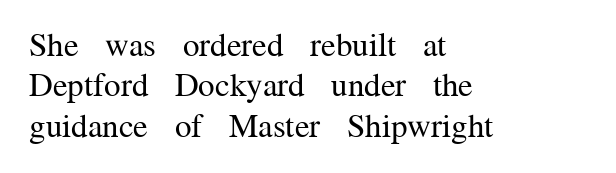
{"serif": "yes", "italic": "no", "bold": "no", "weight": "regular", "width": "normal", "stroke_contrast": "medium", "x_height": "medium", "monospaced": "no", "underline": "no", "align": "left", "line_spacing_ratio": 1.22, "letter_spacing": "normal", "letter_spacing_em": 0.0, "glyph_px": 33}
